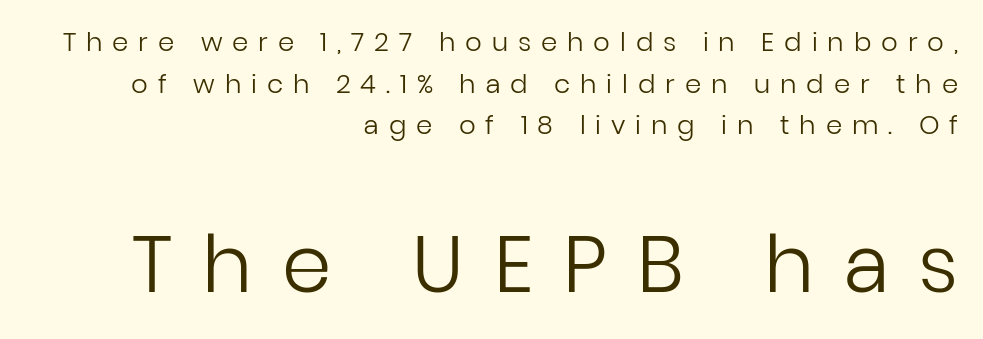
Q: Is the text bold? A: No.
Q: Is the text italic (slanted)? A: No, it is upright.
Q: Is the typeface a serif or a sans-serif typeface? A: Sans-serif.
Q: Is the text underlined? A: No.
Q: How is the paragraph aligned? A: Right-aligned.
Q: Is the spacing between letters normal or unusually wide? A: Unusually wide.
Q: Is the spacing between lines tight, normal or loose? A: Normal.
Q: Which block of text is set in a larger size, the first (top) or the second (bottom)? A: The second (bottom) one.
Q: Width (condensed, normal, or wide)? A: Normal.
Q: Stroke contrast? A: Low.
Q: x-height? A: Medium.
Q: Monospaced? A: No.
